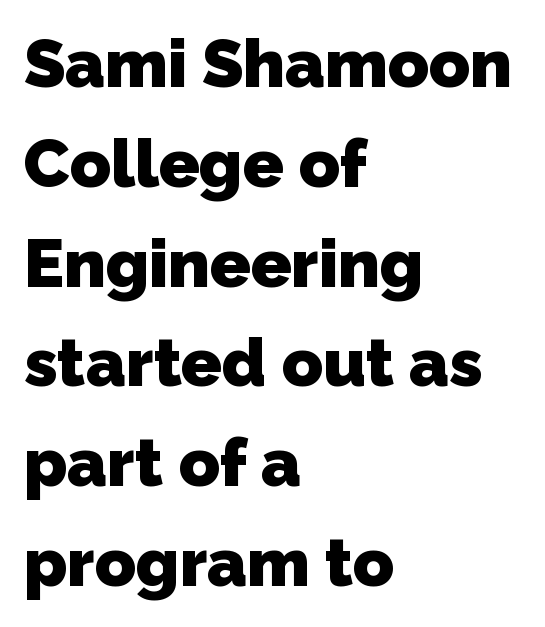
{"serif": "no", "bold": "yes", "weight": "heavy", "width": "normal", "stroke_contrast": "low", "x_height": "medium", "monospaced": "no", "underline": "no", "align": "left", "line_spacing": "normal", "line_spacing_ratio": 1.49, "letter_spacing": "normal", "letter_spacing_em": 0.0, "glyph_px": 67}
